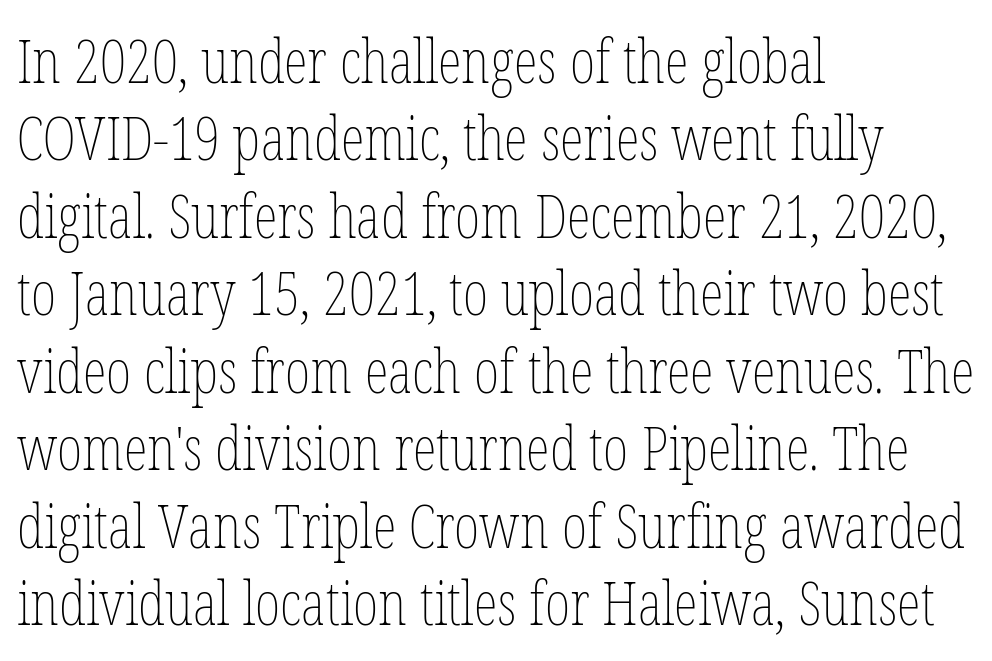
{"italic": "no", "bold": "no", "weight": "thin", "width": "condensed", "stroke_contrast": "low", "x_height": "medium", "monospaced": "no", "underline": "no", "align": "left", "line_spacing": "normal", "line_spacing_ratio": 1.27, "letter_spacing": "normal", "letter_spacing_em": 0.0, "glyph_px": 61}
